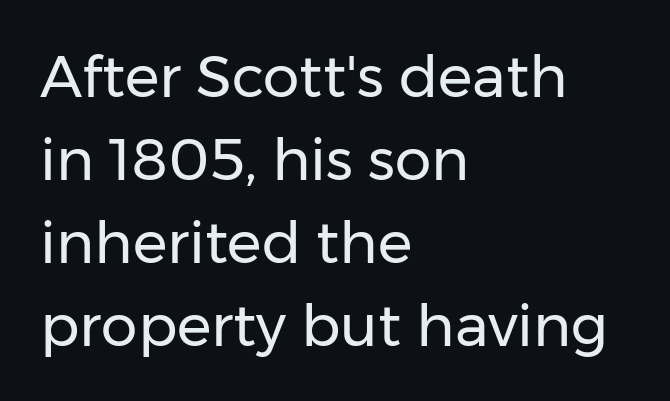
Q: Is the text bold? A: No.
Q: Is the text italic (slanted)? A: No, it is upright.
Q: Is the typeface a serif or a sans-serif typeface? A: Sans-serif.
Q: Is the text underlined? A: No.
Q: How is the paragraph aligned? A: Left-aligned.
Q: Is the spacing between letters normal or unusually wide? A: Normal.
Q: Is the spacing between lines tight, normal or loose? A: Normal.
Q: Width (condensed, normal, or wide)? A: Normal.
Q: Stroke contrast? A: Low.
Q: x-height? A: Medium.
Q: Monospaced? A: No.
